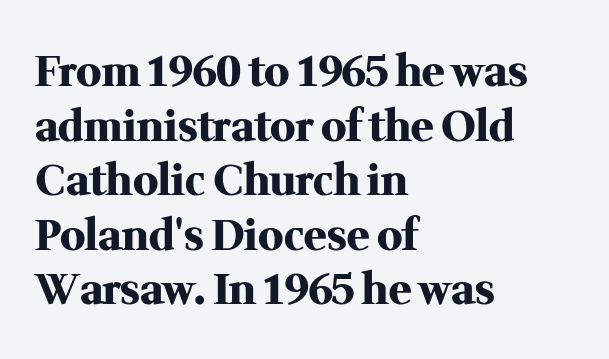
The rendering shows small feet on the letterforms — a serif design. Pretty heavy lettering here — definitely bold. Is there any slant? The stems are plumb. The text block is weighted toward the left margin, trailing off unevenly rightward. Students, observe: this is what conventionally led text looks like.
